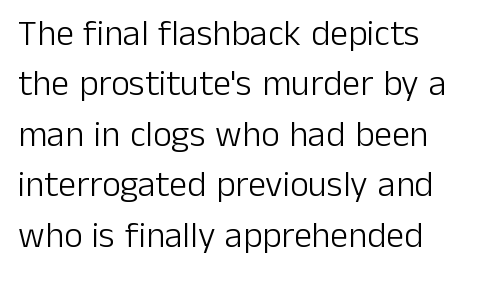
The image shows 36 px light sans-serif type, upright; set normal line spacing (1.4x), normal letter spacing, not underlined; low stroke contrast and a medium x-height.
